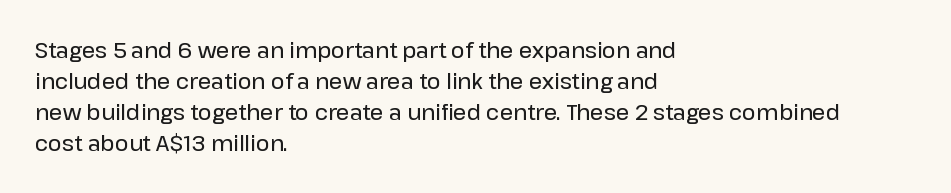
Does the copy run flush right? No — it runs flush left. The specimen reads as upright at a glance. Between one letter and the next there's only the usual sliver of space. The designer left line spacing at the default.
